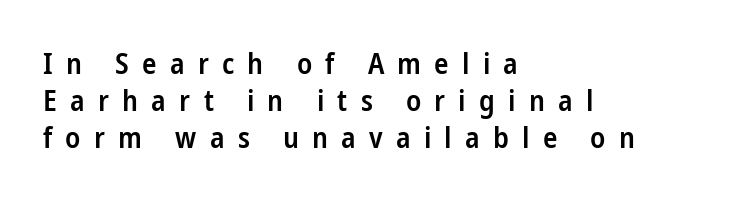
The image shows 30 px semibold, condensed sans-serif type, upright; set left-aligned, line spacing 1.24x, unusually wide letter spacing (+0.44 em), not underlined; low stroke contrast and a medium x-height.
